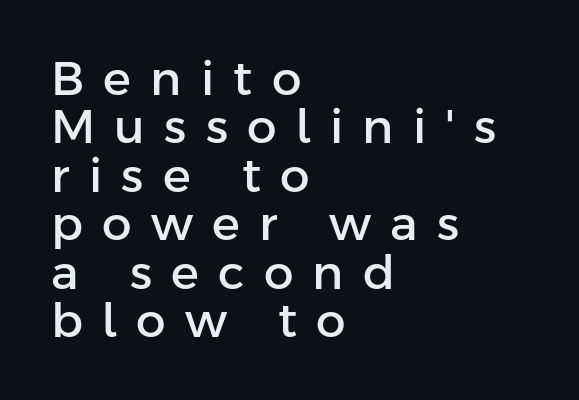
The image shows 47 px sans-serif type, upright; set left-aligned, tight line spacing (1.03x), unusually wide letter spacing (+0.41 em), not underlined; low stroke contrast and a medium x-height.
